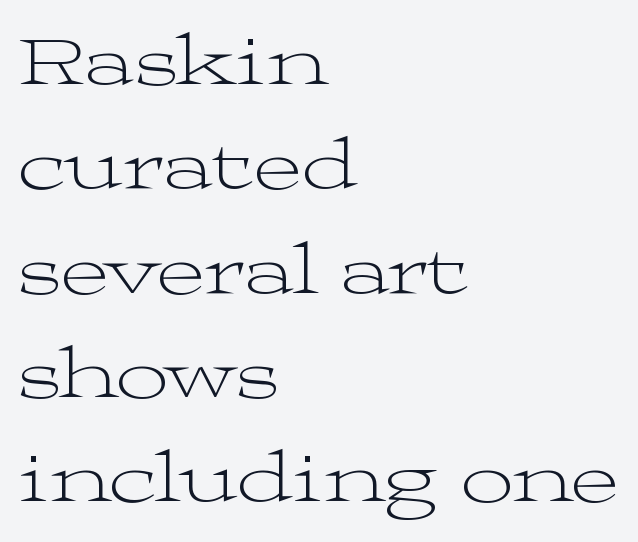
{"serif": "yes", "italic": "no", "bold": "no", "weight": "light", "width": "wide", "stroke_contrast": "medium", "x_height": "medium", "monospaced": "no", "underline": "no", "align": "left", "line_spacing": "normal", "line_spacing_ratio": 1.41, "letter_spacing": "normal", "letter_spacing_em": 0.0, "glyph_px": 74}
